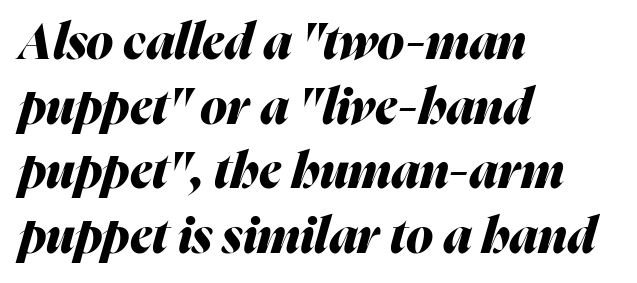
{"italic": "yes", "lean": "right", "slant_degrees": 16, "bold": "yes", "weight": "heavy", "width": "normal", "stroke_contrast": "medium", "x_height": "medium", "monospaced": "no", "underline": "no", "align": "left", "line_spacing": "normal", "line_spacing_ratio": 1.32, "letter_spacing": "normal", "letter_spacing_em": 0.0, "glyph_px": 49}
